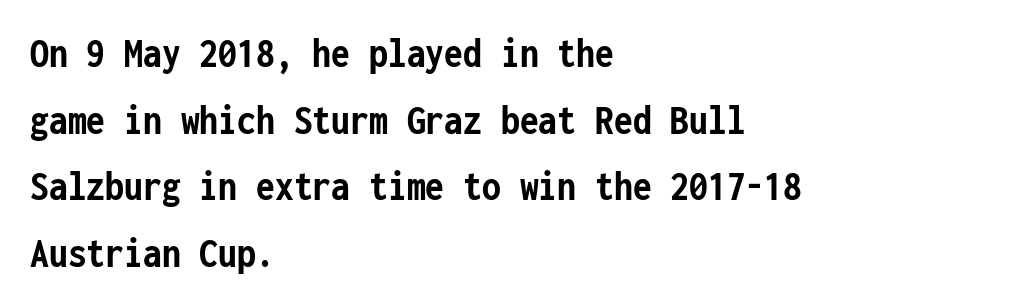
Is the block centered? No — it sits flush against the left margin. Typographically, this falls in the sans-serif category. The gap between lines stays unmarked. These lines keep a tight, regular rhythm from letter to letter. The letters march in equal steps, a hallmark of fixed-pitch type. The typography opts for an upright posture over an oblique one.
